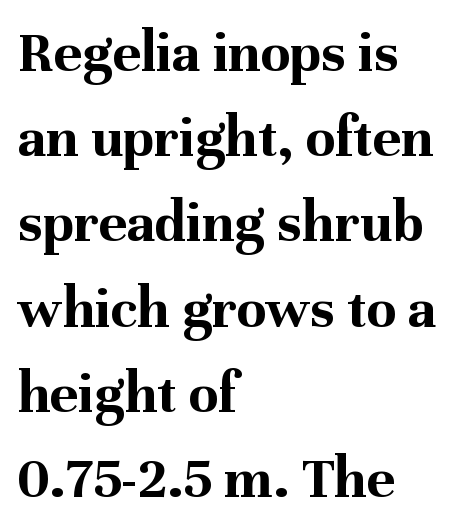
The image shows 60 px bold serif type, upright; set left-aligned, normal line spacing (1.42x), normal letter spacing, not underlined; medium stroke contrast and a medium x-height.
